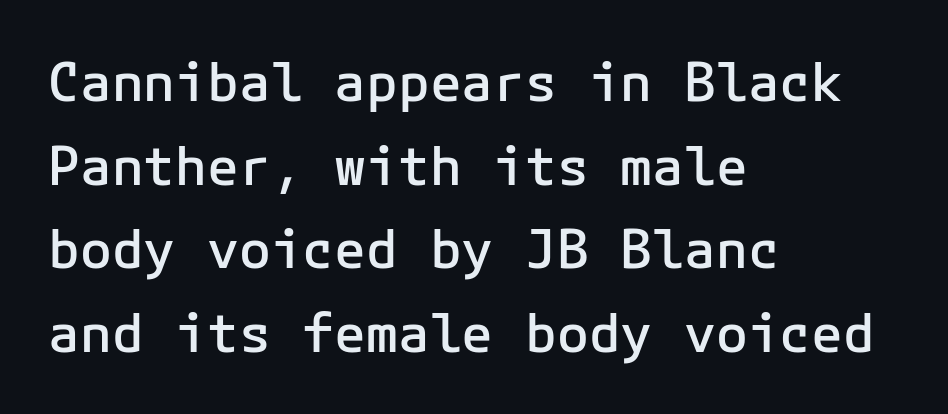
Q: Is the text bold? A: Semi-bold.
Q: Is the text italic (slanted)? A: No, it is upright.
Q: Is the typeface a serif or a sans-serif typeface? A: Sans-serif.
Q: Is the text underlined? A: No.
Q: How is the paragraph aligned? A: Left-aligned.
Q: Is the spacing between letters normal or unusually wide? A: Normal.
Q: Is the spacing between lines tight, normal or loose? A: Normal.
Q: Width (condensed, normal, or wide)? A: Normal.
Q: Stroke contrast? A: Low.
Q: x-height? A: Medium.
Q: Monospaced? A: Yes.
